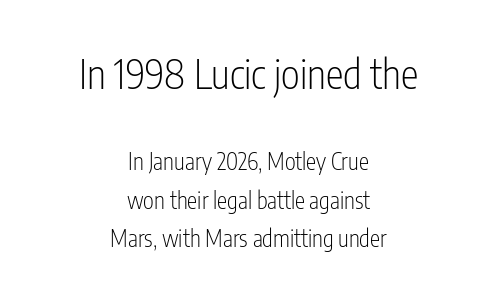
The image shows 40 px light, condensed sans-serif type, upright; set centered, normal line spacing (1.68x), normal letter spacing, not underlined; the first (top) block is 1.74x larger; low stroke contrast and a medium x-height.
